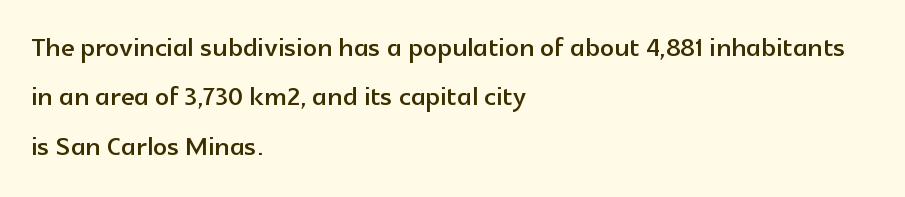
Q: Is the text italic (slanted)? A: No, it is upright.
Q: Is the typeface a serif or a sans-serif typeface? A: Sans-serif.
Q: Is the text underlined? A: No.
Q: How is the paragraph aligned? A: Left-aligned.
Q: Is the spacing between letters normal or unusually wide? A: Normal.
Q: Is the spacing between lines tight, normal or loose? A: Normal.
Q: Width (condensed, normal, or wide)? A: Normal.
Q: x-height? A: Medium.
Q: Monospaced? A: No.
